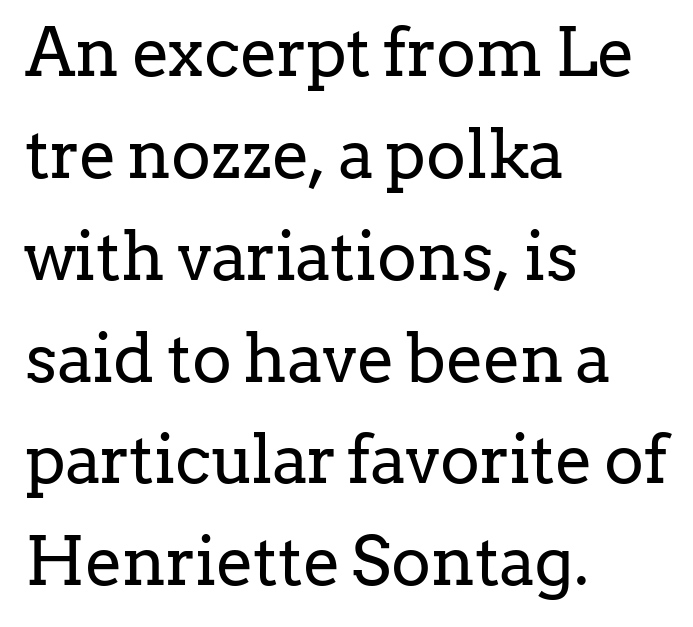
The image shows 67 px regular-weight serif type, upright; set left-aligned, normal line spacing (1.52x), normal letter spacing, not underlined; low stroke contrast and a medium x-height.
